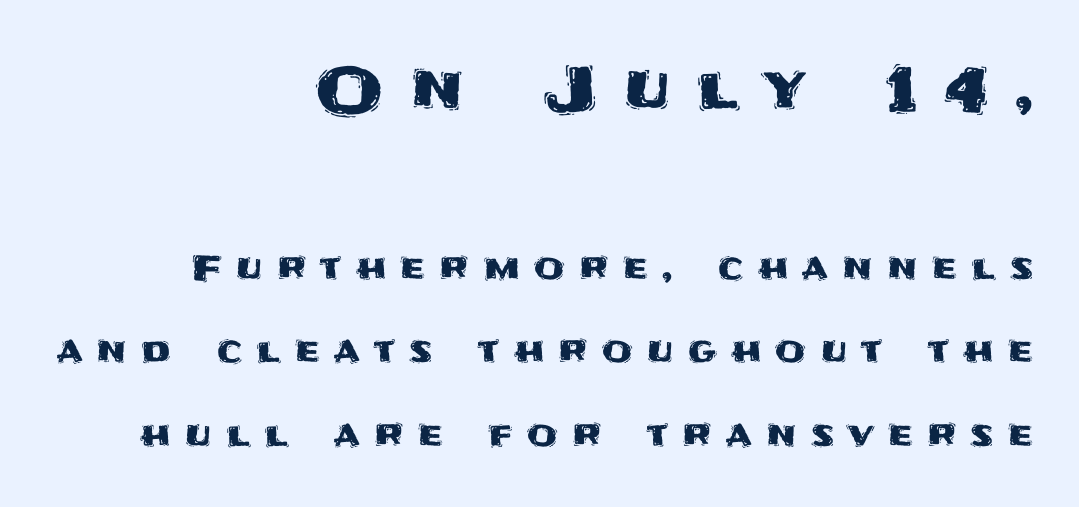
The image shows 62 px sans-serif type, upright; set right-aligned, loose line spacing (2.39x), unusually wide letter spacing (+0.41 em), not underlined; the first (top) block is 1.77x larger; medium stroke contrast and a large x-height.
